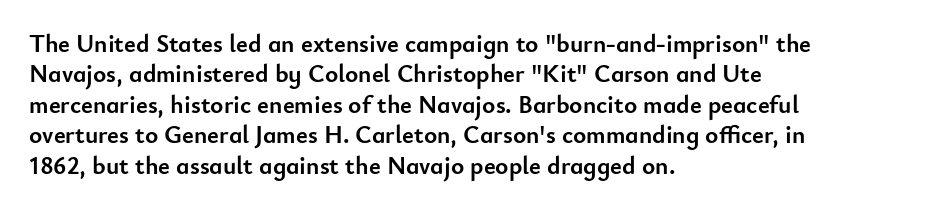
{"italic": "no", "bold": "yes", "underline": "no", "align": "left", "line_spacing_ratio": 1.22, "letter_spacing": "normal", "letter_spacing_em": 0.0, "glyph_px": 25}
